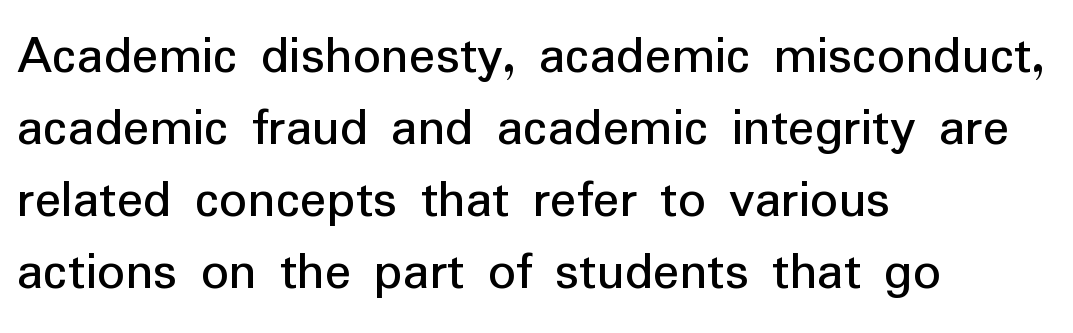
Stroke terminals: plain, sans-serif. These lines keep a tight, regular rhythm from letter to letter. The words here are not underlined. Stems here are at most as thick as an everyday book face. Students, observe: this is what conventionally led text looks like. The specimen reads as upright at a glance.
